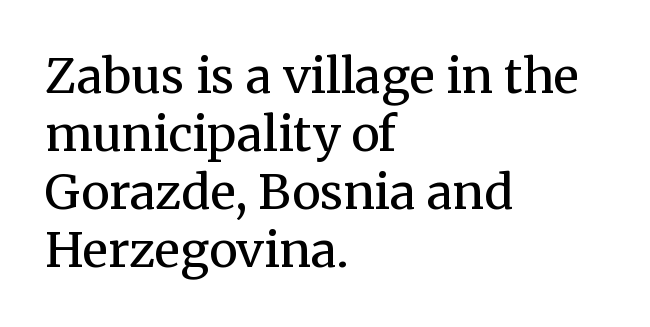
Honestly, the letter spacing is just normal — you wouldn't notice it. Stroke terminals: seriffed. Glance below the letters and you will spot only blank space. The axis of the letterforms is exactly vertical. Weight: not bold — regular or lighter. These lines are set flush left with a ragged right edge.
